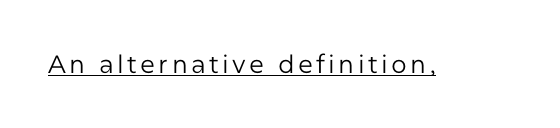
Q: Is the text bold? A: No.
Q: Is the text italic (slanted)? A: No, it is upright.
Q: Is the text underlined? A: Yes.
